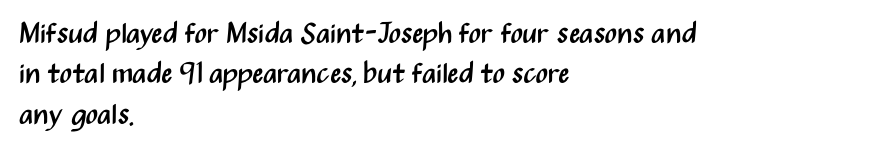
{"serif": "no", "italic": "no", "bold": "no", "weight": "regular", "width": "condensed", "stroke_contrast": "medium", "x_height": "medium", "monospaced": "no", "underline": "no", "align": "left", "line_spacing": "normal", "line_spacing_ratio": 1.39, "letter_spacing": "normal", "letter_spacing_em": 0.0, "glyph_px": 29}
